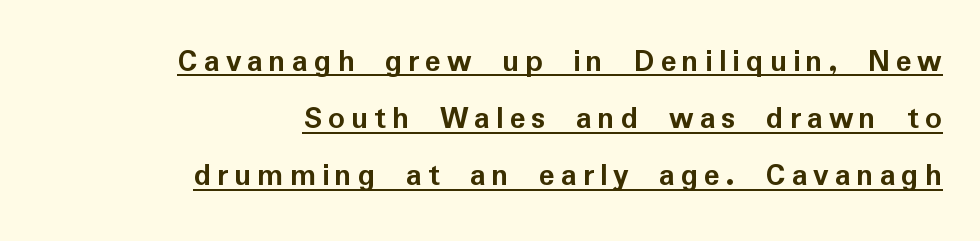
Q: Is the text bold? A: Yes.
Q: Is the text italic (slanted)? A: No, it is upright.
Q: Is the typeface a serif or a sans-serif typeface? A: Sans-serif.
Q: Is the text underlined? A: Yes.
Q: How is the paragraph aligned? A: Right-aligned.
Q: Width (condensed, normal, or wide)? A: Normal.
Q: Stroke contrast? A: Low.
Q: x-height? A: Medium.
Q: Monospaced? A: No.
